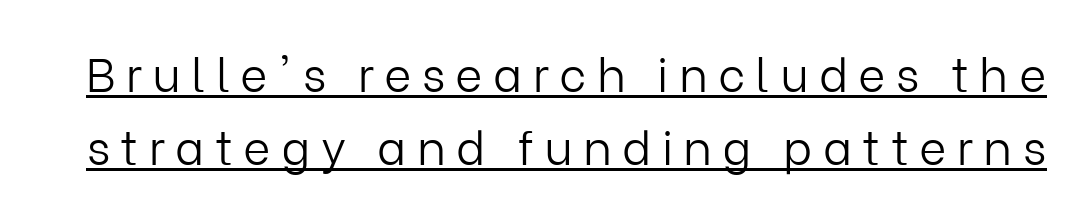
{"serif": "no", "italic": "no", "bold": "no", "weight": "light", "width": "normal", "stroke_contrast": "low", "x_height": "medium", "monospaced": "no", "underline": "yes", "line_spacing": "normal", "line_spacing_ratio": 1.55, "letter_spacing": "wide", "letter_spacing_em": 0.22, "glyph_px": 47}
